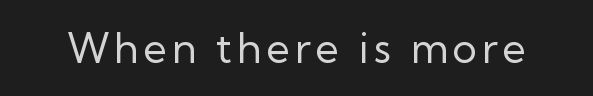
{"serif": "no", "italic": "no", "bold": "no", "weight": "regular", "width": "normal", "stroke_contrast": "low", "x_height": "medium", "monospaced": "no", "underline": "no", "glyph_px": 41}
